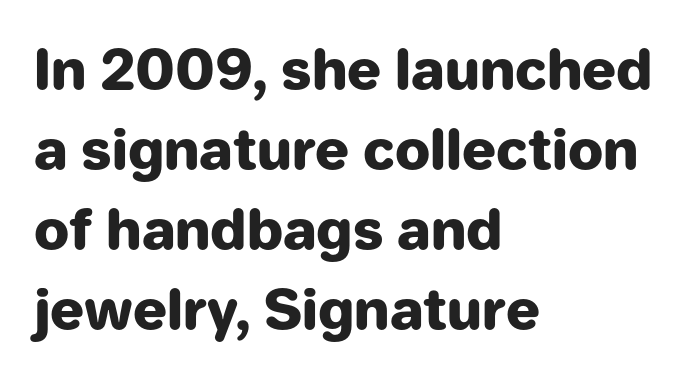
The image shows 56 px heavy sans-serif type, upright; set left-aligned, normal line spacing (1.43x), normal letter spacing, not underlined; low stroke contrast and a medium x-height.
